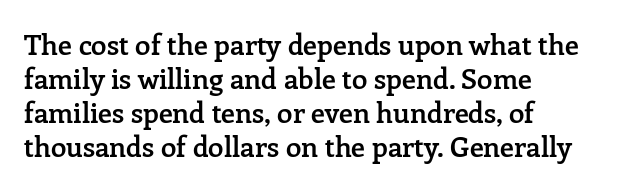
A clean baseline with only descenders dipping below it. The line texture is even and compact thanks to regular tracking. Is the type bold? Partly — it's a semibold, heavier than regular but not fully bold. The axis of the letterforms is exactly vertical.
